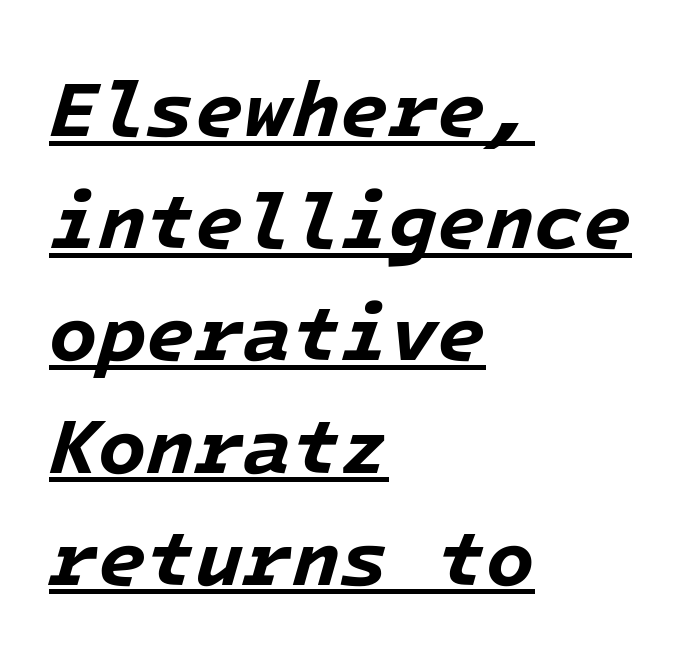
Q: Is the text bold? A: Yes.
Q: Is the text italic (slanted)? A: Yes, it leans right by about 16 degrees.
Q: Is the text underlined? A: Yes.
Q: How is the paragraph aligned? A: Left-aligned.
Q: Is the spacing between letters normal or unusually wide? A: Normal.
Q: Is the spacing between lines tight, normal or loose? A: Normal.
Q: Width (condensed, normal, or wide)? A: Normal.
Q: Stroke contrast? A: Low.
Q: x-height? A: Medium.
Q: Monospaced? A: Yes.
